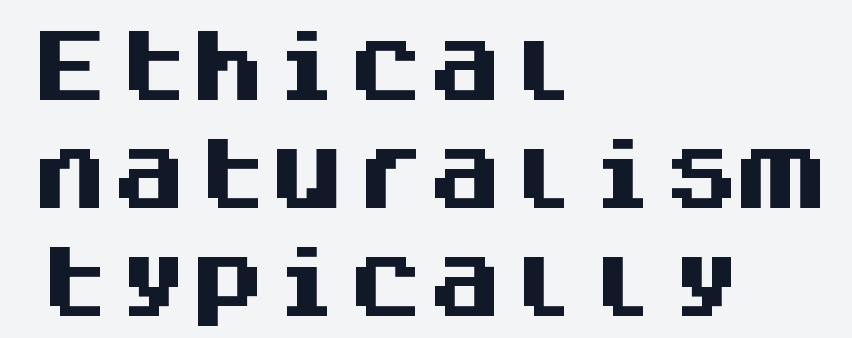
The passage shown is emphatically bold. Unlike italic type, these characters show no tilt at all. Think of a typewriter: that constant character pitch is what you see here. Between one letter and the next there's only the usual sliver of space. This rendering uses left alignment, leaving the right contour irregular.
